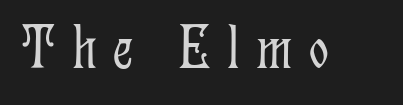
Q: Is the text bold? A: No.
Q: Is the text italic (slanted)? A: No, it is upright.
Q: Is the typeface a serif or a sans-serif typeface? A: Serif.
Q: Is the text underlined? A: No.
Q: Is the spacing between letters normal or unusually wide? A: Unusually wide.
Q: Width (condensed, normal, or wide)? A: Condensed.
Q: Stroke contrast? A: Low.
Q: x-height? A: Medium.
Q: Monospaced? A: No.
